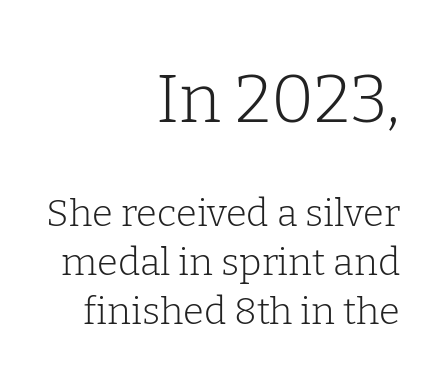
Q: Is the text bold? A: No.
Q: Is the text italic (slanted)? A: No, it is upright.
Q: Is the typeface a serif or a sans-serif typeface? A: Serif.
Q: Is the text underlined? A: No.
Q: How is the paragraph aligned? A: Right-aligned.
Q: Is the spacing between letters normal or unusually wide? A: Normal.
Q: Is the spacing between lines tight, normal or loose? A: Normal.
Q: Which block of text is set in a larger size, the first (top) or the second (bottom)? A: The first (top) one.
Q: Width (condensed, normal, or wide)? A: Normal.
Q: Stroke contrast? A: Low.
Q: x-height? A: Medium.
Q: Monospaced? A: No.
